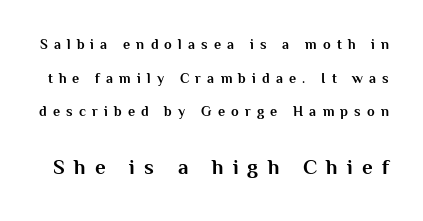
{"italic": "no", "bold": "yes", "underline": "no", "line_spacing": "loose", "line_spacing_ratio": 2.41, "letter_spacing": "wide", "letter_spacing_em": 0.44, "larger_block": "second", "size_ratio": 1.5, "glyph_px": 21}
